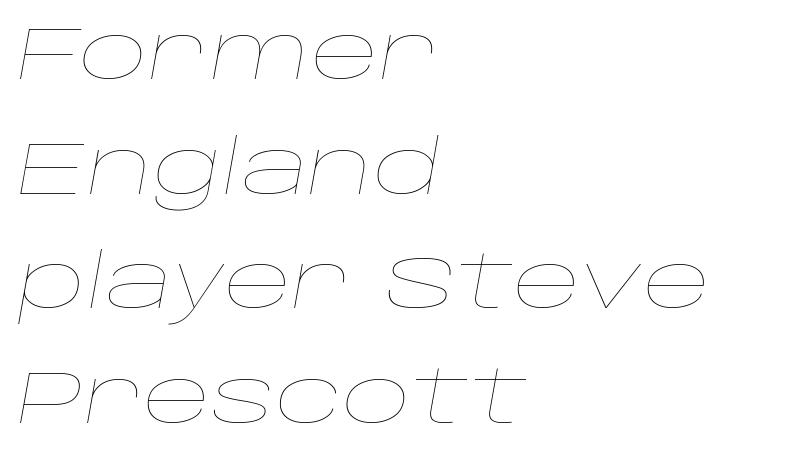
Q: Is the text bold? A: No.
Q: Is the text italic (slanted)? A: Yes, it leans right by about 10 degrees.
Q: Is the text underlined? A: No.
Q: How is the paragraph aligned? A: Left-aligned.
Q: Is the spacing between letters normal or unusually wide? A: Normal.
Q: Is the spacing between lines tight, normal or loose? A: Normal.
Q: Width (condensed, normal, or wide)? A: Wide.
Q: Stroke contrast? A: Low.
Q: x-height? A: Large.
Q: Monospaced? A: No.
